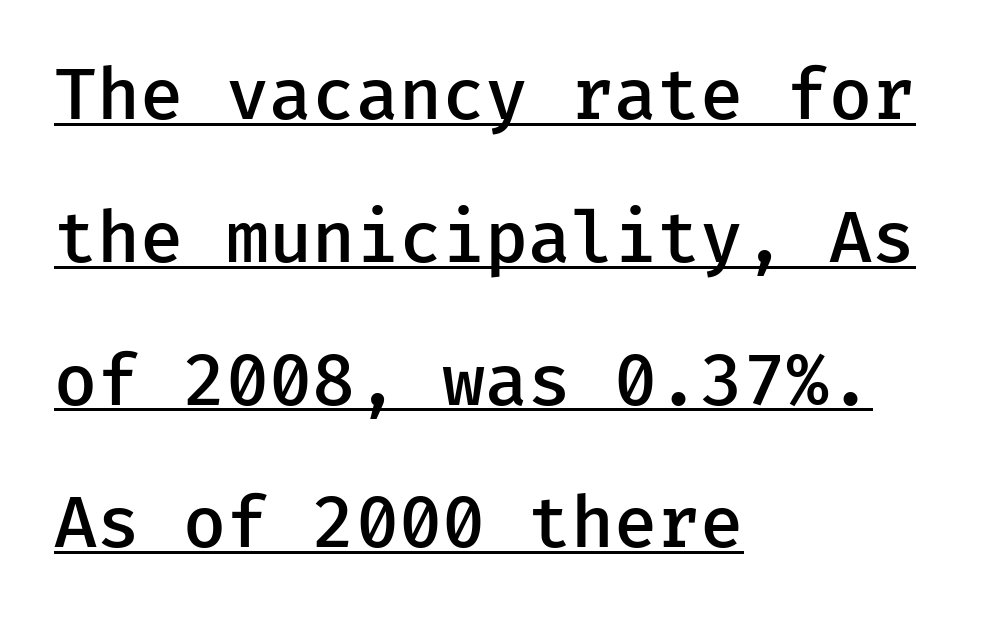
The image shows 70 px semibold sans-serif type, upright; set left-aligned, loose line spacing (2.04x), normal letter spacing, underlined; low stroke contrast and a medium x-height.
